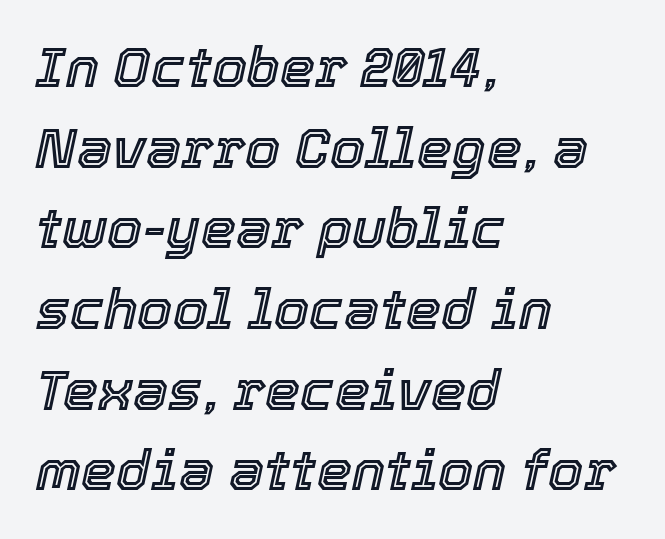
{"italic": "yes", "lean": "right", "slant_degrees": 12, "width": "normal", "x_height": "medium", "monospaced": "no", "underline": "no", "align": "left", "line_spacing": "normal", "line_spacing_ratio": 1.44, "letter_spacing": "normal", "letter_spacing_em": 0.0, "glyph_px": 56}
